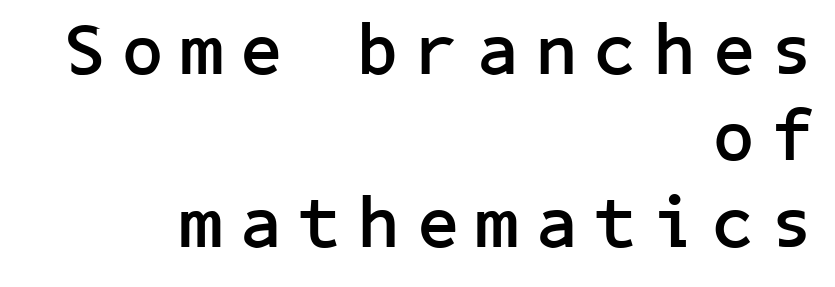
Glance below the letters and you will spot only blank space. Stroke terminals: plain, sans-serif. Does the lettering tilt? It doesn't — this is upright. The lines are quadded right.
